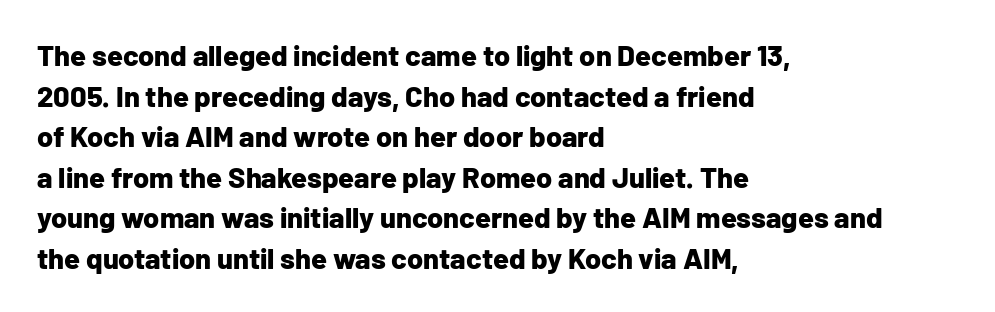
Just letters on the line, the space beneath them empty. Baseline-to-baseline distance is the conventional proportion of letter height. Typesetter's note: full bold, strokes at maximum text heaviness. Layout note: lines flush left. These lines are rendered in a variable-pitch font.
